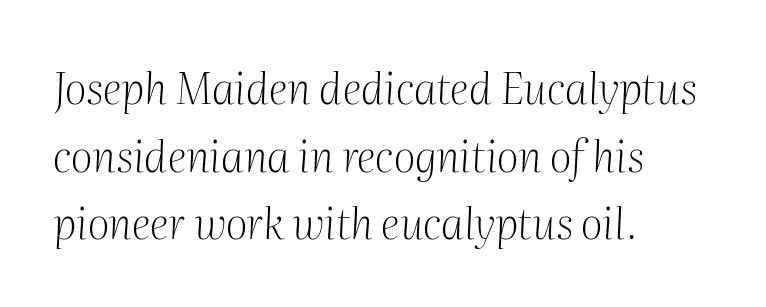
The passage shown is typed in a proportional face where columns would drift. Alignment: flush left. Are there feet on the stems? There are — it's a serif. This sample uses plain, unmodified letter spacing.
